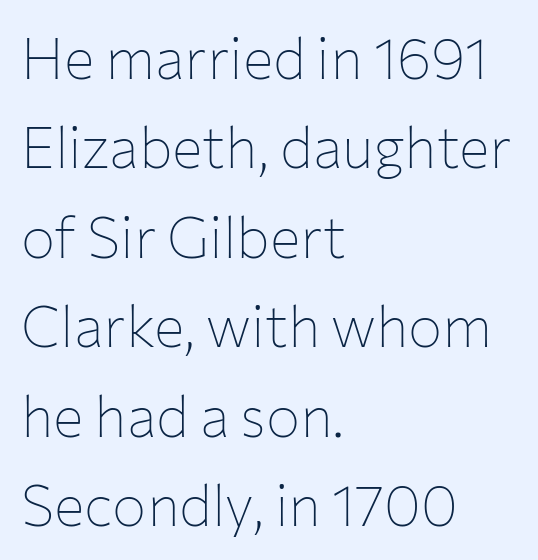
The image shows 57 px thin sans-serif type, upright; set left-aligned, normal line spacing (1.57x), normal letter spacing, not underlined; low stroke contrast and a medium x-height.
